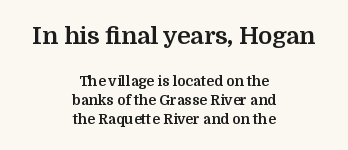
{"italic": "no", "bold": "yes", "underline": "no", "align": "center", "line_spacing": "normal", "line_spacing_ratio": 1.34, "letter_spacing": "normal", "letter_spacing_em": 0.0, "larger_block": "first", "size_ratio": 1.71, "glyph_px": 24}
